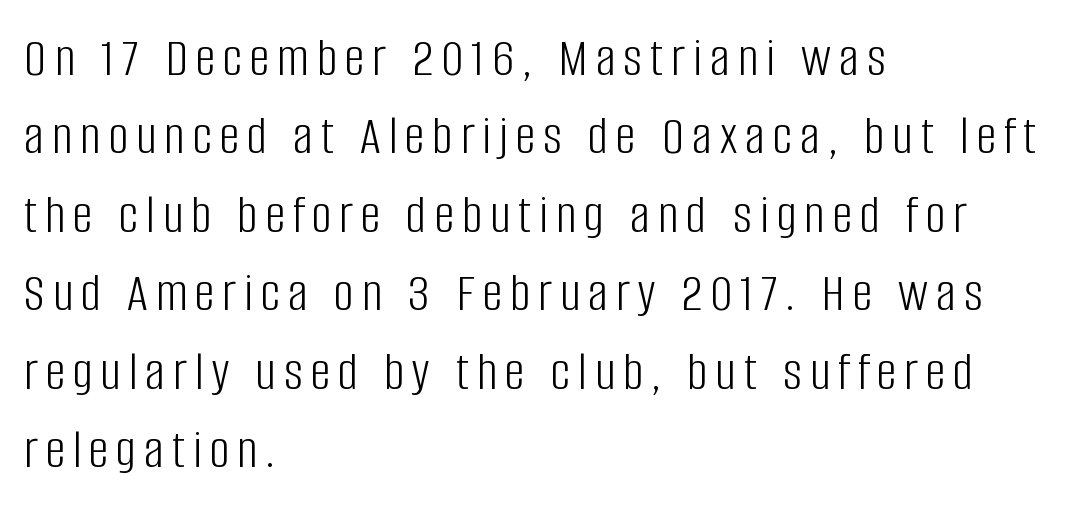
Q: Is the text bold? A: No.
Q: Is the text italic (slanted)? A: No, it is upright.
Q: Is the typeface a serif or a sans-serif typeface? A: Sans-serif.
Q: Is the text underlined? A: No.
Q: How is the paragraph aligned? A: Left-aligned.
Q: Is the spacing between lines tight, normal or loose? A: Normal.
Q: Width (condensed, normal, or wide)? A: Condensed.
Q: Stroke contrast? A: Low.
Q: x-height? A: Large.
Q: Monospaced? A: No.
